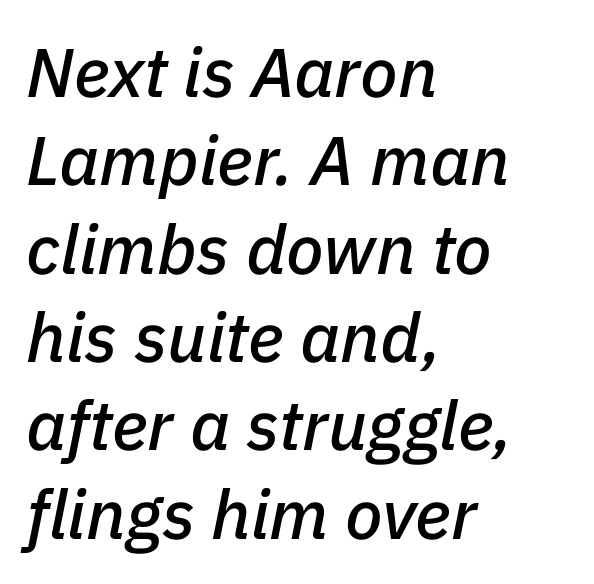
The image shows 69 px text type, italic (leaning right); set left-aligned, normal line spacing (1.28x), normal letter spacing, not underlined; low stroke contrast and a medium x-height.
